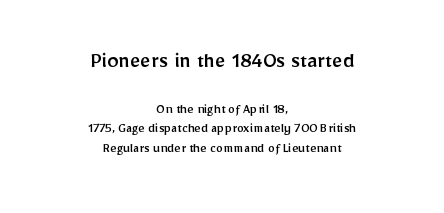
The image shows 23 px text type, upright; set centered, normal line spacing (1.4x), normal letter spacing, not underlined; the first (top) block is 1.64x larger.
